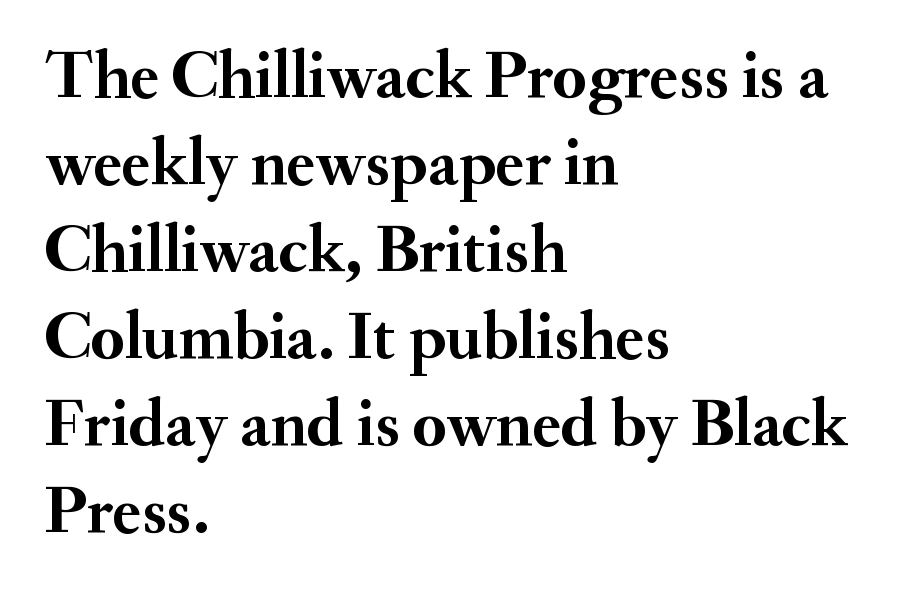
{"serif": "yes", "italic": "no", "bold": "yes", "weight": "semibold", "width": "normal", "stroke_contrast": "medium", "x_height": "small", "monospaced": "no", "underline": "no", "align": "left", "line_spacing": "normal", "line_spacing_ratio": 1.28, "letter_spacing": "normal", "letter_spacing_em": 0.0, "glyph_px": 68}
